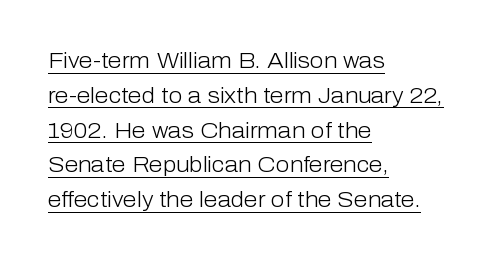
Q: Is the text bold? A: No.
Q: Is the text italic (slanted)? A: No, it is upright.
Q: Is the text underlined? A: Yes.
Q: How is the paragraph aligned? A: Left-aligned.
Q: Is the spacing between letters normal or unusually wide? A: Normal.
Q: Is the spacing between lines tight, normal or loose? A: Normal.
